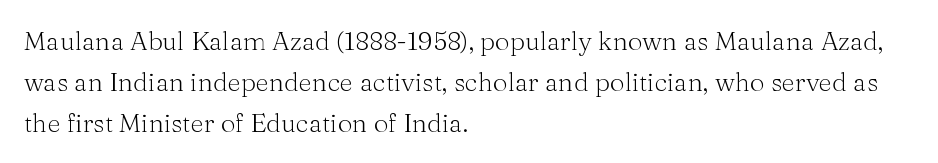
{"italic": "no", "bold": "no", "underline": "no", "align": "left", "line_spacing": "normal", "line_spacing_ratio": 1.57, "letter_spacing": "normal", "letter_spacing_em": 0.0, "glyph_px": 26}
